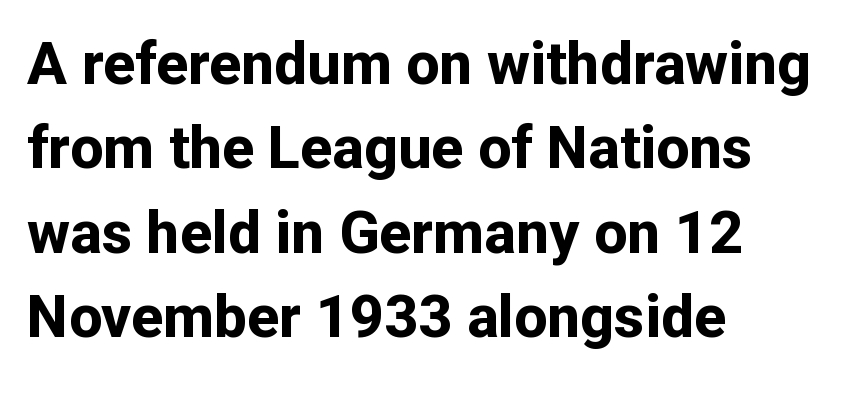
Q: Is the text bold? A: Yes.
Q: Is the text italic (slanted)? A: No, it is upright.
Q: Is the typeface a serif or a sans-serif typeface? A: Sans-serif.
Q: Is the text underlined? A: No.
Q: How is the paragraph aligned? A: Left-aligned.
Q: Is the spacing between letters normal or unusually wide? A: Normal.
Q: Is the spacing between lines tight, normal or loose? A: Normal.
Q: Width (condensed, normal, or wide)? A: Normal.
Q: Stroke contrast? A: Low.
Q: x-height? A: Medium.
Q: Monospaced? A: No.
